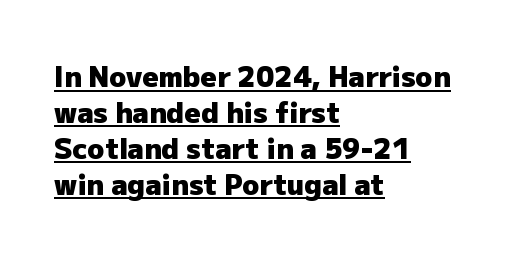
The image shows 28 px heavy sans-serif type, upright; set left-aligned, normal line spacing (1.28x), normal letter spacing, underlined; low stroke contrast and a medium x-height.
